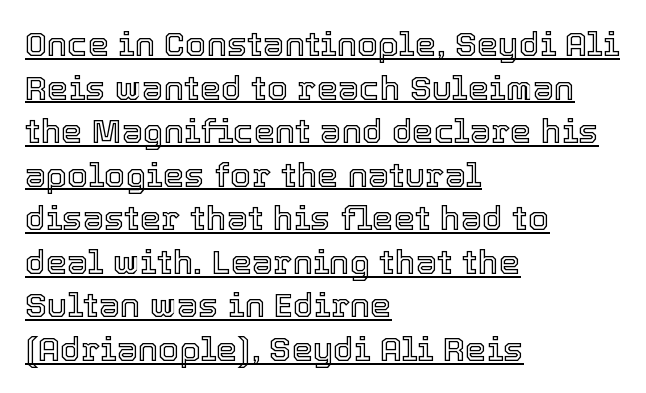
The image shows 34 px text type, upright; set left-aligned, normal line spacing (1.28x), normal letter spacing, underlined; a medium x-height.
